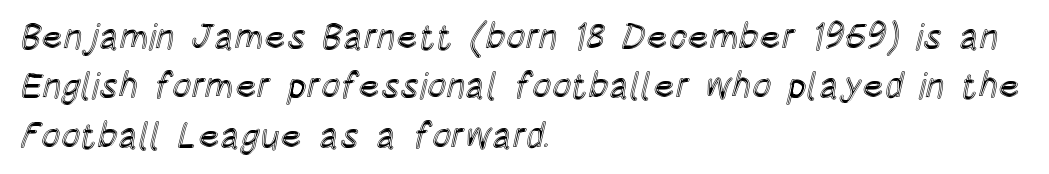
Q: Is the text italic (slanted)? A: Yes.
Q: Is the text underlined? A: No.
Q: How is the paragraph aligned? A: Left-aligned.
Q: Is the spacing between letters normal or unusually wide? A: Normal.
Q: Is the spacing between lines tight, normal or loose? A: Normal.
Q: Width (condensed, normal, or wide)? A: Condensed.
Q: x-height? A: Large.
Q: Monospaced? A: No.
